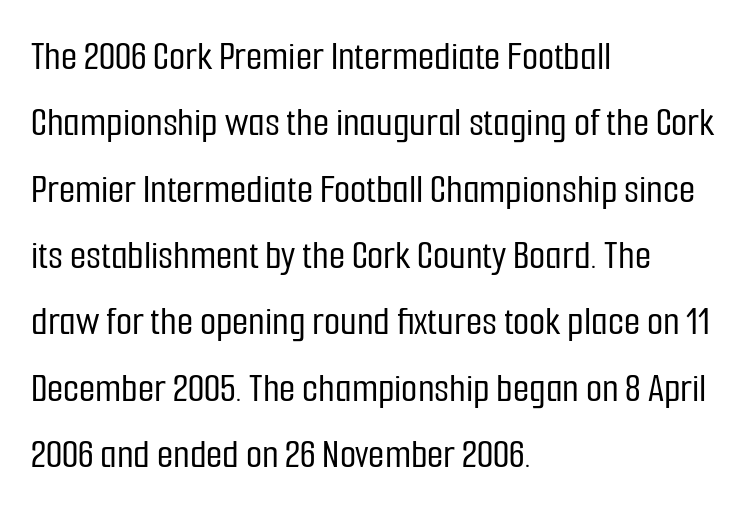
Nope, not italic — everything's standing straight. Nothing sits at the stroke ends, so this counts as sans-serif. Note the varied advance widths — an 'i' is clearly narrower than an 'm'. The typesetter chose a ragged-right arrangement here.
